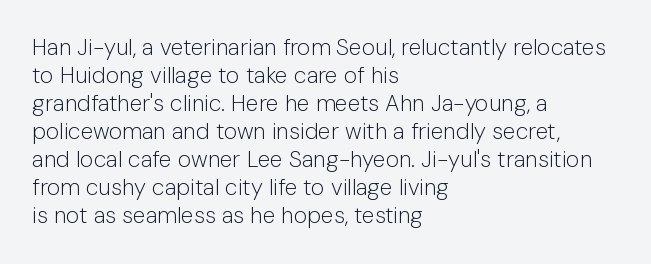
The image shows 23 px text type, upright; set left-aligned, line spacing 1.22x, normal letter spacing, not underlined.
